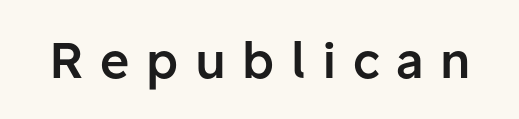
{"serif": "no", "italic": "no", "bold": "semi", "weight": "semibold", "width": "normal", "stroke_contrast": "low", "x_height": "medium", "monospaced": "no", "underline": "no", "letter_spacing": "wide", "letter_spacing_em": 0.33, "glyph_px": 50}
